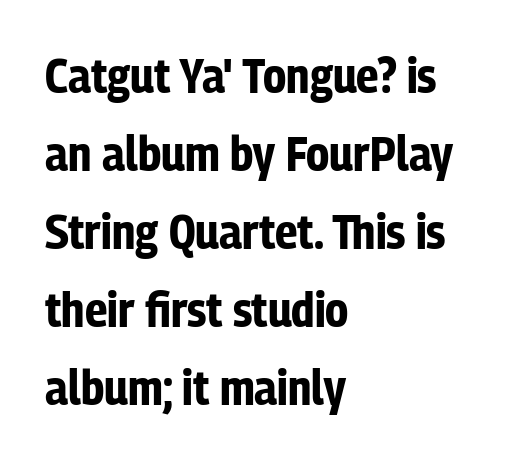
{"serif": "no", "italic": "no", "bold": "yes", "weight": "bold", "width": "condensed", "stroke_contrast": "low", "x_height": "medium", "monospaced": "no", "underline": "no", "align": "left", "line_spacing": "normal", "line_spacing_ratio": 1.59, "letter_spacing": "normal", "letter_spacing_em": 0.0, "glyph_px": 49}
